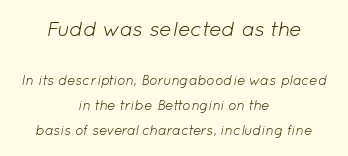
Q: Is the text bold? A: No.
Q: Is the text italic (slanted)? A: Yes, it leans right by about 12 degrees.
Q: Is the text underlined? A: No.
Q: How is the paragraph aligned? A: Centered.
Q: Is the spacing between letters normal or unusually wide? A: Normal.
Q: Which block of text is set in a larger size, the first (top) or the second (bottom)? A: The first (top) one.
